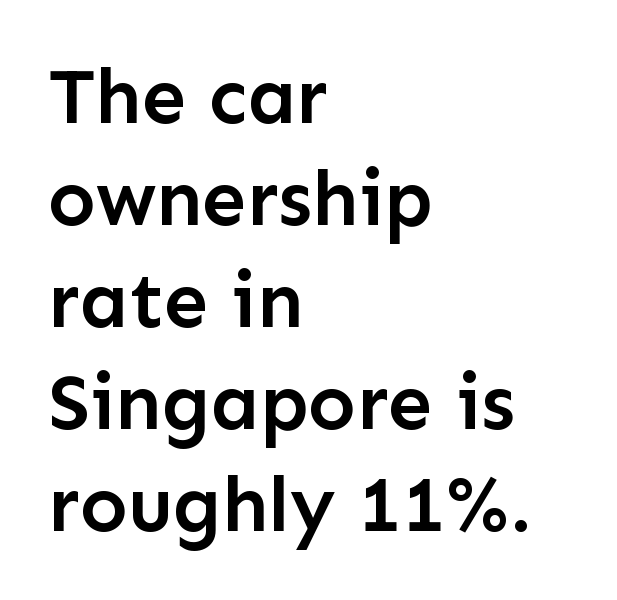
Q: Is the text bold? A: Semi-bold.
Q: Is the text italic (slanted)? A: No, it is upright.
Q: Is the typeface a serif or a sans-serif typeface? A: Sans-serif.
Q: Is the text underlined? A: No.
Q: How is the paragraph aligned? A: Left-aligned.
Q: Is the spacing between letters normal or unusually wide? A: Normal.
Q: Is the spacing between lines tight, normal or loose? A: Normal.
Q: Width (condensed, normal, or wide)? A: Normal.
Q: Stroke contrast? A: Low.
Q: x-height? A: Medium.
Q: Monospaced? A: No.
